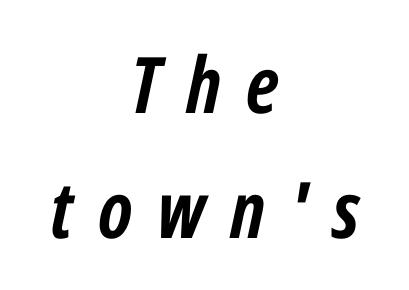
Layout note: lines centered. Typographic density is high because the face is bold. Proportional: the letters do not fall into vertical columns. The tracking jumps out immediately: characters are airy and widely separated. An italicized treatment has been applied to the whole sample.
